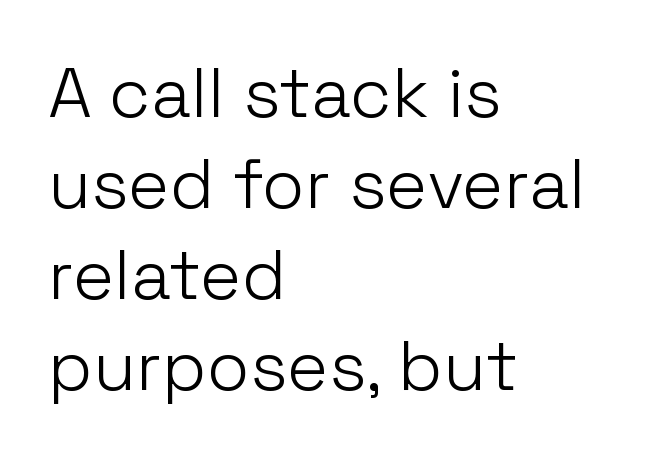
The image shows 70 px light sans-serif type, upright; set left-aligned, normal line spacing (1.3x), normal letter spacing, not underlined; low stroke contrast and a medium x-height.
